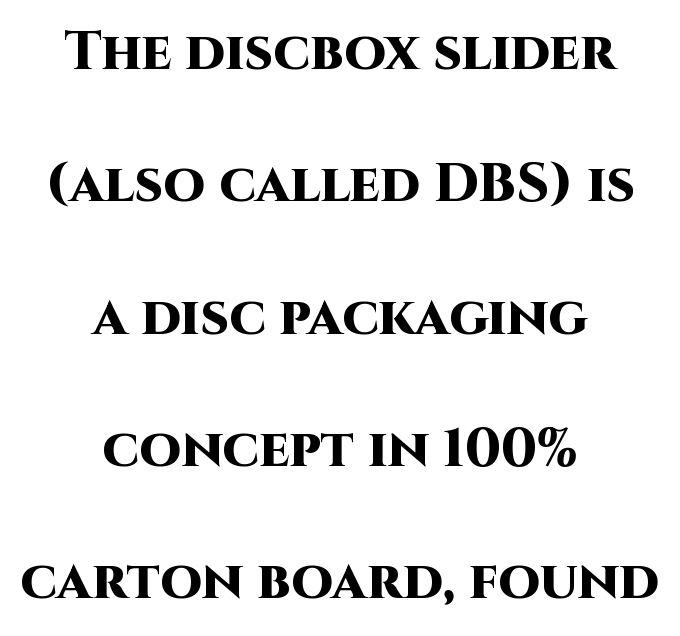
{"serif": "no", "italic": "no", "bold": "yes", "weight": "heavy", "width": "normal", "stroke_contrast": "high", "x_height": "large", "monospaced": "no", "underline": "no", "align": "center", "line_spacing": "loose", "line_spacing_ratio": 2.45, "letter_spacing": "normal", "letter_spacing_em": 0.0, "glyph_px": 54}
